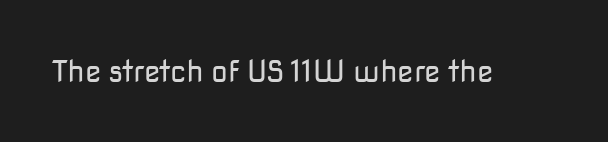
Q: Is the text bold? A: No.
Q: Is the text italic (slanted)? A: No, it is upright.
Q: Is the typeface a serif or a sans-serif typeface? A: Sans-serif.
Q: Is the text underlined? A: No.
Q: Is the spacing between letters normal or unusually wide? A: Normal.
Q: Width (condensed, normal, or wide)? A: Normal.
Q: Stroke contrast? A: Low.
Q: x-height? A: Medium.
Q: Monospaced? A: No.
